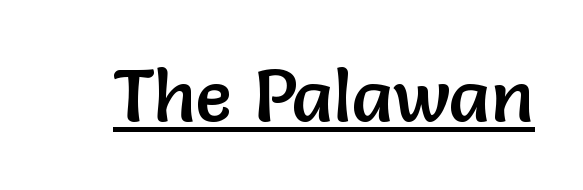
Q: Is the text italic (slanted)? A: No, it is upright.
Q: Is the typeface a serif or a sans-serif typeface? A: Sans-serif.
Q: Is the text underlined? A: Yes.
Q: Is the spacing between letters normal or unusually wide? A: Normal.
Q: Width (condensed, normal, or wide)? A: Normal.
Q: Stroke contrast? A: Low.
Q: x-height? A: Medium.
Q: Monospaced? A: No.
